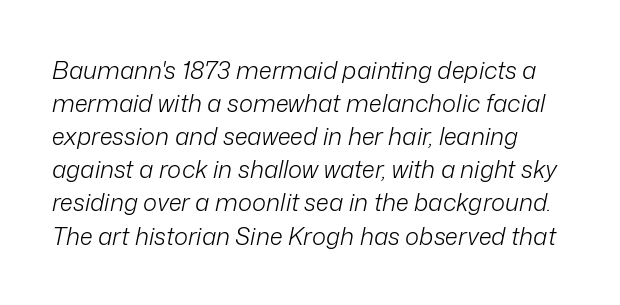
The image shows 24 px text type, italic (leaning right); set normal line spacing (1.38x), normal letter spacing, not underlined.
